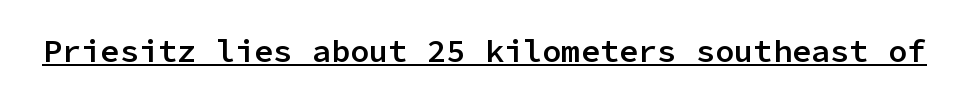
{"serif": "no", "italic": "no", "bold": "semi", "weight": "semibold", "width": "normal", "stroke_contrast": "low", "x_height": "medium", "monospaced": "yes", "underline": "yes", "letter_spacing": "normal", "letter_spacing_em": 0.0, "glyph_px": 32}
